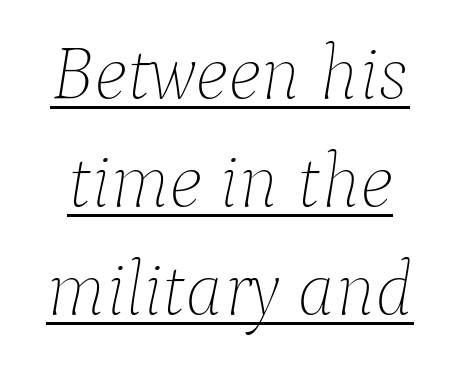
The image shows 77 px thin type, italic (leaning right); set normal line spacing (1.4x), normal letter spacing, underlined; low stroke contrast and a medium x-height.
